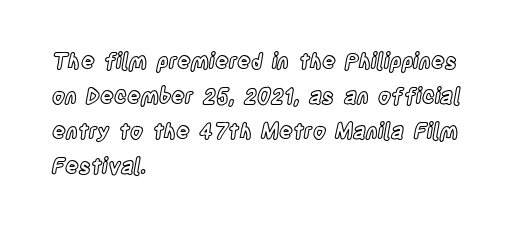
The image shows 21 px text type; set left-aligned, normal line spacing (1.66x), normal letter spacing, not underlined.
